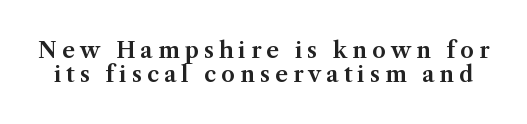
Q: Is the text italic (slanted)? A: No, it is upright.
Q: Is the text underlined? A: No.
Q: Is the spacing between letters normal or unusually wide? A: Unusually wide.
Q: Is the spacing between lines tight, normal or loose? A: Tight.
